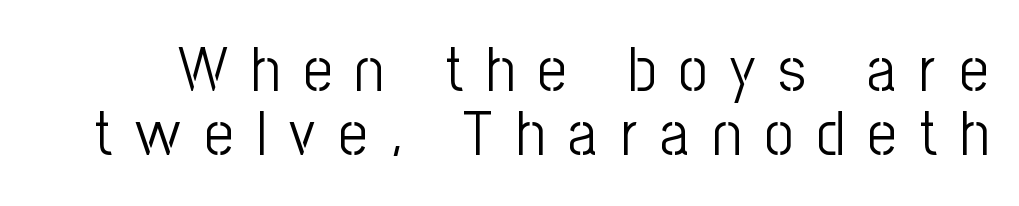
Style check: upright. Nope, no serifs anywhere on these letters. The face used here is proportionally spaced, like ordinary book or web type. These lines have a slow, spaced-out rhythm from letter to letter.
